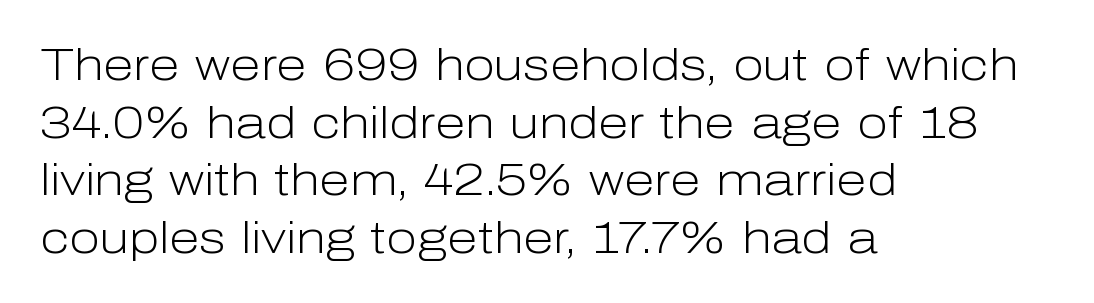
{"serif": "no", "italic": "no", "bold": "no", "weight": "light", "width": "normal", "stroke_contrast": "low", "x_height": "medium", "monospaced": "no", "underline": "no", "align": "left", "line_spacing": "normal", "line_spacing_ratio": 1.28, "letter_spacing": "normal", "letter_spacing_em": 0.0, "glyph_px": 45}
